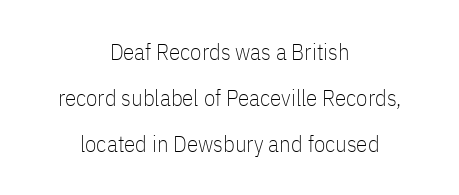
The image shows 23 px text type, upright; set centered, loose line spacing (2.0x), normal letter spacing, not underlined.
